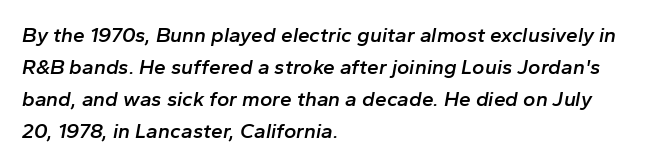
{"italic": "yes", "lean": "right", "slant_degrees": 10, "bold": "semi", "underline": "no", "align": "left", "line_spacing": "normal", "line_spacing_ratio": 1.53, "letter_spacing": "normal", "letter_spacing_em": 0.0, "glyph_px": 21}
